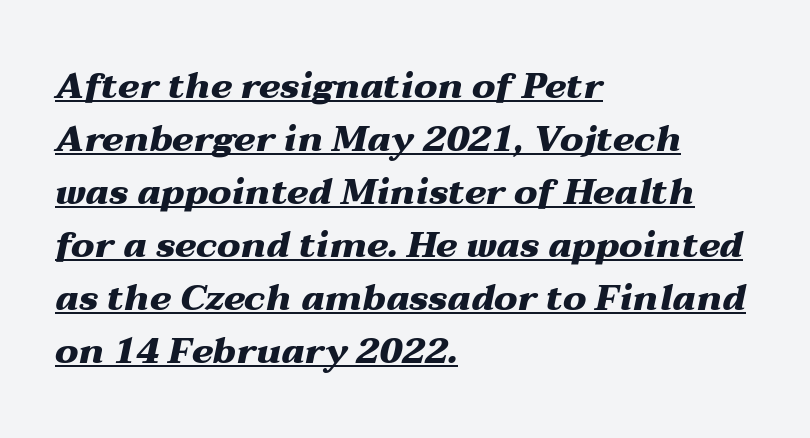
The passage shown is typed in a proportional face where columns would drift. Typesetter's note: full bold, strokes at maximum text heaviness. Caption: lettering with a line underneath. These lines sit exactly where default settings would place them.
